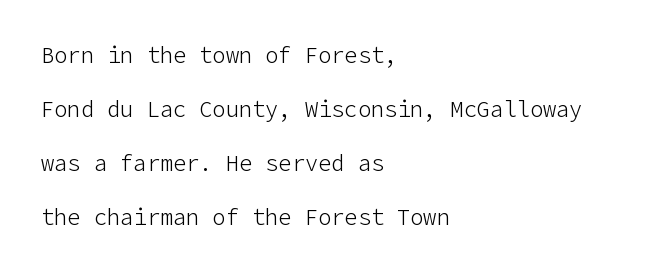
The image shows 22 px text type, upright; set left-aligned, loose line spacing (2.45x), normal letter spacing, not underlined.
